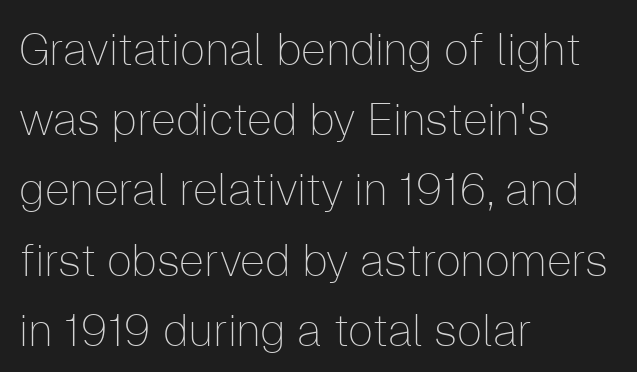
{"serif": "no", "italic": "no", "bold": "no", "weight": "thin", "width": "normal", "stroke_contrast": "low", "x_height": "medium", "monospaced": "no", "underline": "no", "align": "left", "line_spacing": "normal", "line_spacing_ratio": 1.56, "letter_spacing": "normal", "letter_spacing_em": 0.0, "glyph_px": 45}
